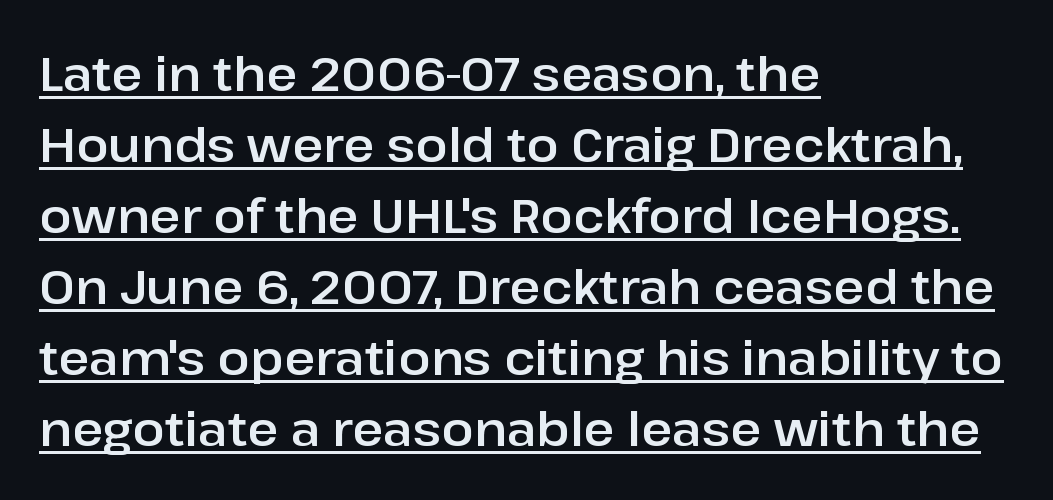
The image shows 48 px sans-serif type, upright; set left-aligned, normal line spacing (1.48x), normal letter spacing, underlined; low stroke contrast and a medium x-height.
